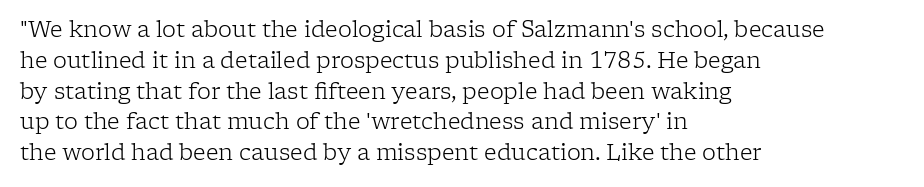
Summary of vertical rhythm: regular, with standard interline spacing. Short note: letters normally spaced. The font's upright variant was chosen for this text. Casual observation: everything's shoved over to the left.
